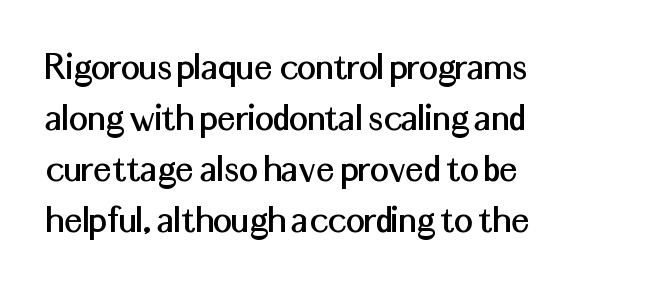
Q: Is the text italic (slanted)? A: No, it is upright.
Q: Is the typeface a serif or a sans-serif typeface? A: Sans-serif.
Q: Is the text underlined? A: No.
Q: How is the paragraph aligned? A: Left-aligned.
Q: Is the spacing between letters normal or unusually wide? A: Normal.
Q: Width (condensed, normal, or wide)? A: Normal.
Q: Stroke contrast? A: Medium.
Q: x-height? A: Medium.
Q: Monospaced? A: No.
